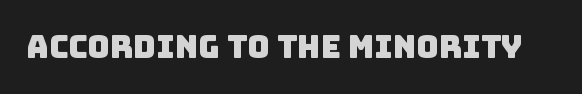
Observe the ordinary spacing: letters are neighbours, not strangers. Font category for this specimen: sans-serif. Do the characters align in a grid? No, the font is proportional. Descenders hang freely into open space.
